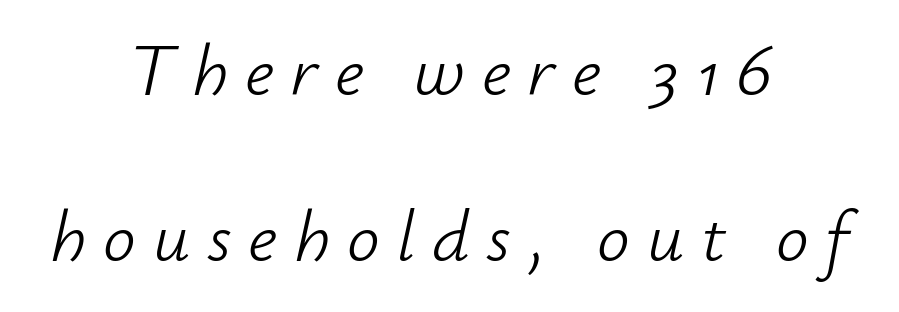
{"italic": "yes", "lean": "right", "slant_degrees": 12, "bold": "no", "weight": "light", "width": "normal", "stroke_contrast": "low", "x_height": "small", "monospaced": "no", "underline": "no", "align": "center", "line_spacing": "loose", "line_spacing_ratio": 2.28, "letter_spacing": "wide", "letter_spacing_em": 0.23, "glyph_px": 73}
